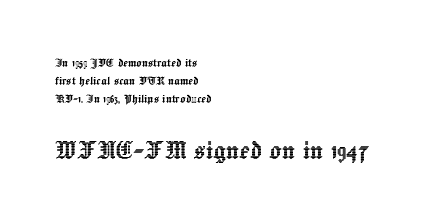
{"italic": "no", "width": "normal", "x_height": "medium", "monospaced": "no", "underline": "no", "align": "left", "line_spacing": "normal", "line_spacing_ratio": 1.3, "letter_spacing": "normal", "letter_spacing_em": 0.0, "larger_block": "second", "size_ratio": 2.21, "glyph_px": 31}
